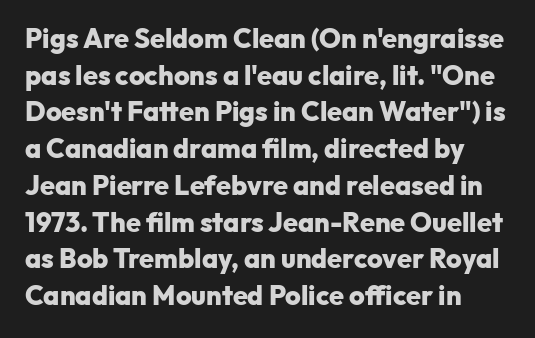
Q: Is the text bold? A: Yes.
Q: Is the text italic (slanted)? A: No, it is upright.
Q: Is the text underlined? A: No.
Q: How is the paragraph aligned? A: Left-aligned.
Q: Is the spacing between letters normal or unusually wide? A: Normal.
Q: Is the spacing between lines tight, normal or loose? A: Normal.
